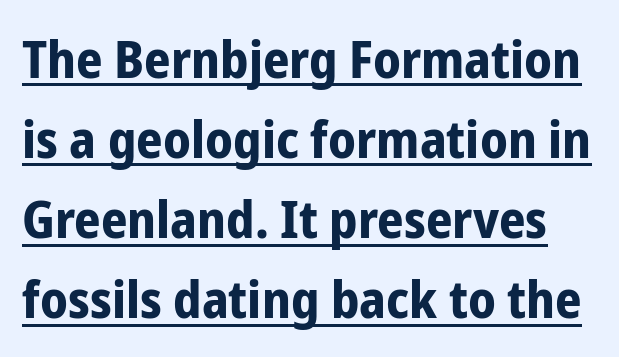
The image shows 52 px bold, condensed sans-serif type, upright; set normal line spacing (1.54x), normal letter spacing, underlined; low stroke contrast and a medium x-height.
